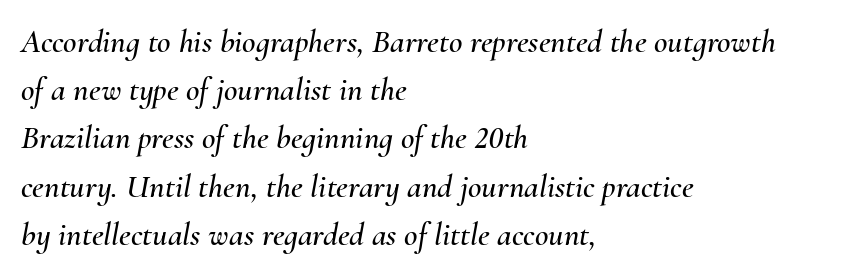
Q: Is the text italic (slanted)? A: Yes, it leans right by about 10 degrees.
Q: Is the text underlined? A: No.
Q: How is the paragraph aligned? A: Left-aligned.
Q: Is the spacing between letters normal or unusually wide? A: Normal.
Q: Is the spacing between lines tight, normal or loose? A: Normal.
Q: Width (condensed, normal, or wide)? A: Normal.
Q: Stroke contrast? A: Medium.
Q: x-height? A: Small.
Q: Monospaced? A: No.
